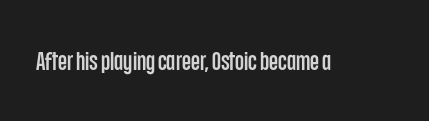
Q: Is the text italic (slanted)? A: No, it is upright.
Q: Is the text underlined? A: No.
Q: Is the spacing between letters normal or unusually wide? A: Normal.
